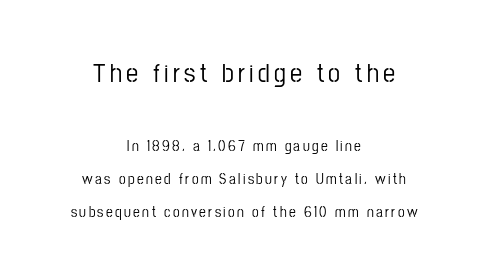
{"italic": "no", "underline": "no", "align": "center", "line_spacing": "loose", "line_spacing_ratio": 2.2, "larger_block": "first", "size_ratio": 1.8, "glyph_px": 27}
